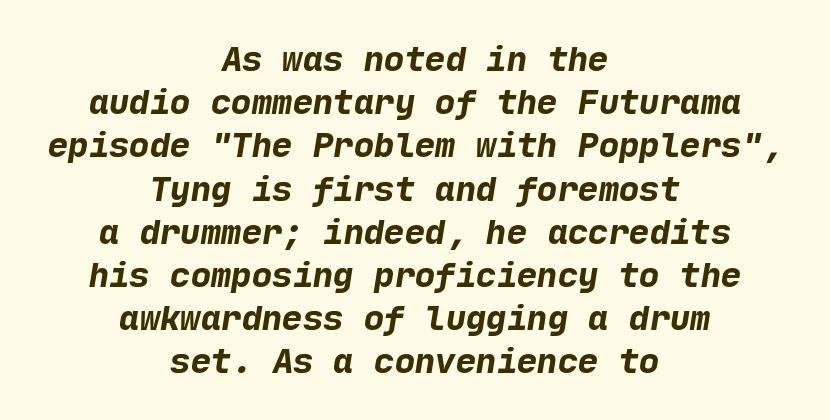
Q: Is the text bold? A: Yes.
Q: Is the typeface a serif or a sans-serif typeface? A: Sans-serif.
Q: Is the text underlined? A: No.
Q: How is the paragraph aligned? A: Centered.
Q: Is the spacing between letters normal or unusually wide? A: Normal.
Q: Is the spacing between lines tight, normal or loose? A: Normal.
Q: Width (condensed, normal, or wide)? A: Normal.
Q: Stroke contrast? A: Low.
Q: x-height? A: Medium.
